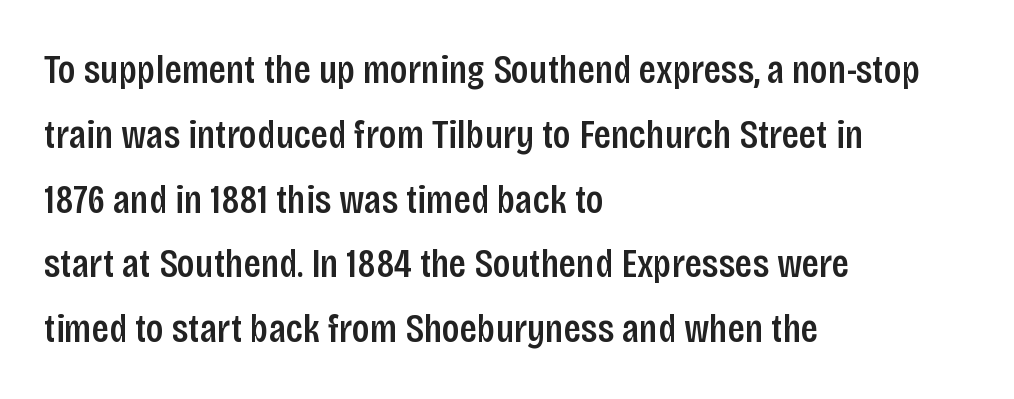
{"serif": "no", "italic": "no", "bold": "semi", "weight": "semibold", "width": "condensed", "stroke_contrast": "low", "x_height": "large", "monospaced": "no", "underline": "no", "align": "left", "line_spacing": "normal", "line_spacing_ratio": 1.58, "letter_spacing": "normal", "letter_spacing_em": 0.0, "glyph_px": 41}
